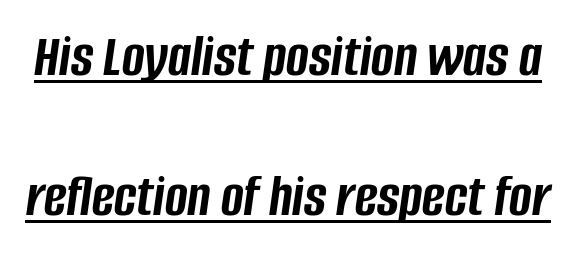
The image shows 61 px semibold, condensed type, italic (leaning right); set loose line spacing (2.3x), normal letter spacing, underlined; low stroke contrast and a large x-height.
